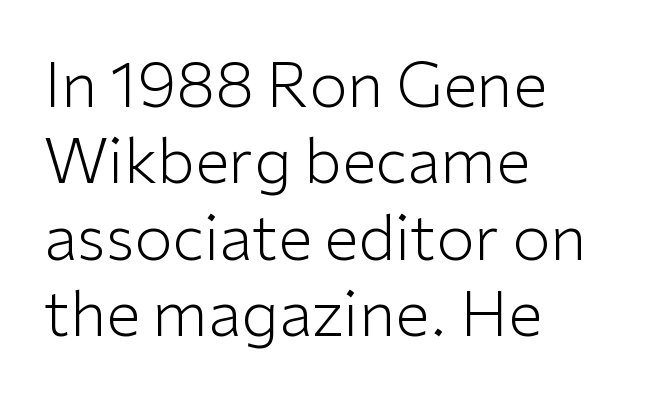
The image shows 62 px light sans-serif type, upright; set left-aligned, line spacing 1.23x, normal letter spacing, not underlined; low stroke contrast and a medium x-height.
